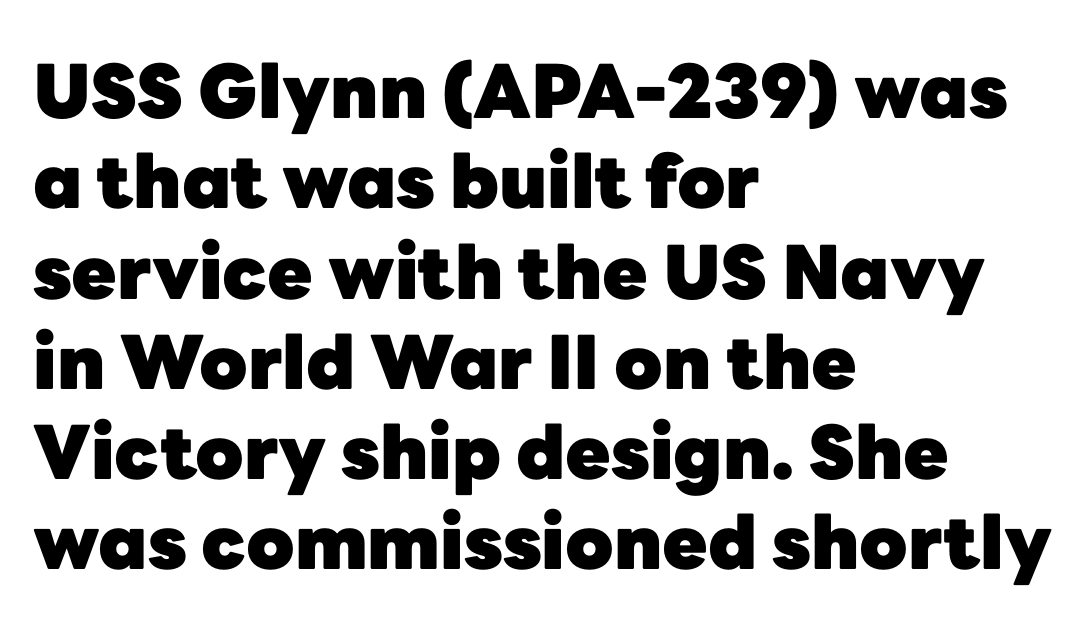
{"serif": "no", "italic": "no", "bold": "yes", "weight": "heavy", "width": "normal", "stroke_contrast": "low", "x_height": "medium", "monospaced": "no", "underline": "no", "align": "left", "line_spacing_ratio": 1.22, "letter_spacing": "normal", "letter_spacing_em": 0.0, "glyph_px": 74}
